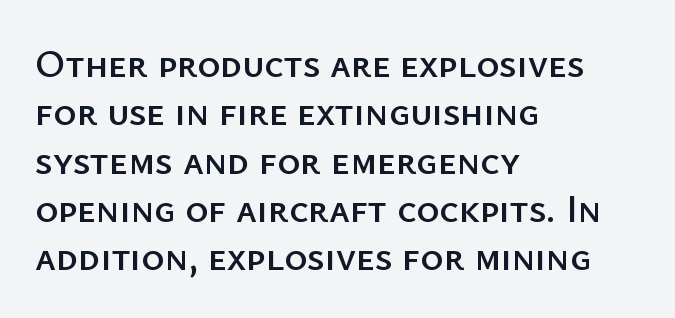
Q: Is the text italic (slanted)? A: No, it is upright.
Q: Is the typeface a serif or a sans-serif typeface? A: Sans-serif.
Q: Is the text underlined? A: No.
Q: How is the paragraph aligned? A: Left-aligned.
Q: Is the spacing between letters normal or unusually wide? A: Normal.
Q: Width (condensed, normal, or wide)? A: Normal.
Q: Stroke contrast? A: Low.
Q: x-height? A: Medium.
Q: Monospaced? A: No.
